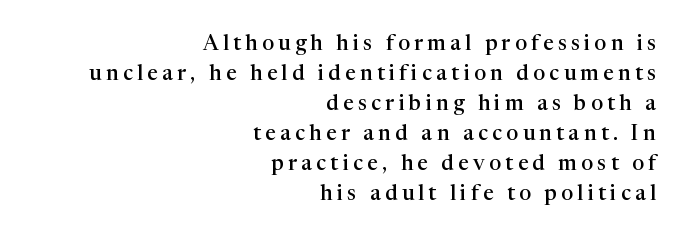
Q: Is the text bold? A: Semi-bold.
Q: Is the text italic (slanted)? A: No, it is upright.
Q: Is the text underlined? A: No.
Q: How is the paragraph aligned? A: Right-aligned.
Q: Is the spacing between letters normal or unusually wide? A: Unusually wide.
Q: Is the spacing between lines tight, normal or loose? A: Normal.
